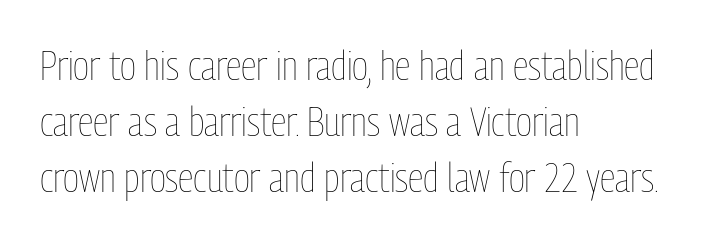
{"italic": "no", "bold": "no", "weight": "thin", "width": "condensed", "stroke_contrast": "low", "x_height": "medium", "monospaced": "no", "underline": "no", "align": "left", "line_spacing": "normal", "line_spacing_ratio": 1.37, "letter_spacing": "normal", "letter_spacing_em": 0.0, "glyph_px": 41}
